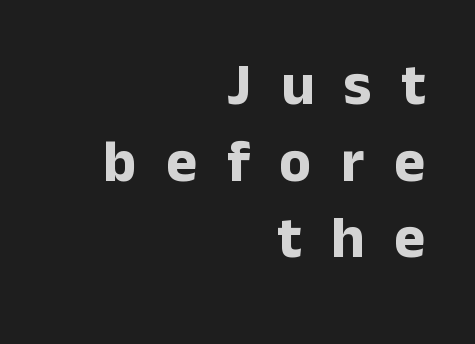
The image shows 59 px bold sans-serif type, upright; set right-aligned, normal line spacing (1.3x), unusually wide letter spacing (+0.5 em), not underlined; low stroke contrast and a medium x-height.
